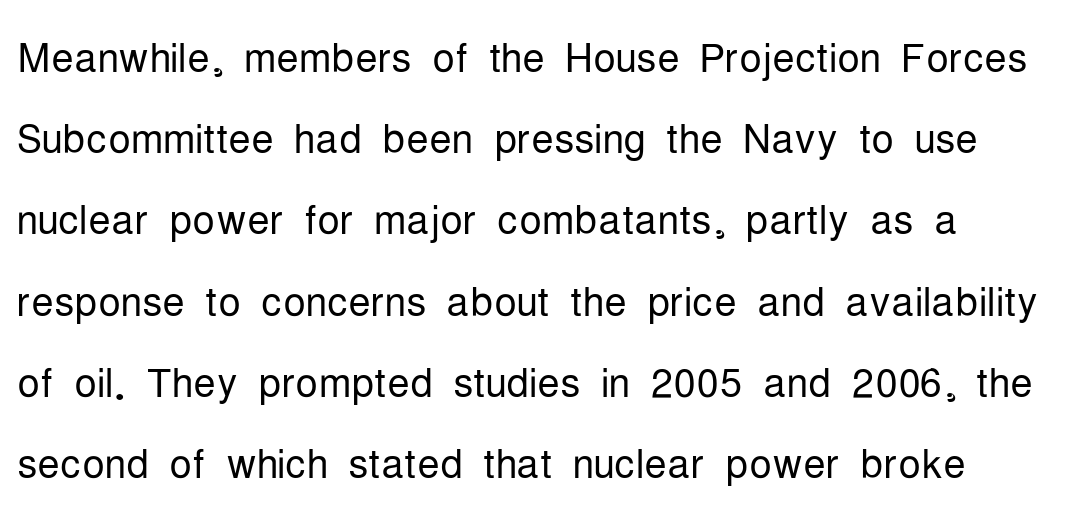
Q: Is the text bold? A: No.
Q: Is the text italic (slanted)? A: No, it is upright.
Q: Is the typeface a serif or a sans-serif typeface? A: Sans-serif.
Q: Is the text underlined? A: No.
Q: Is the spacing between letters normal or unusually wide? A: Normal.
Q: Is the spacing between lines tight, normal or loose? A: Normal.
Q: Width (condensed, normal, or wide)? A: Condensed.
Q: Stroke contrast? A: Low.
Q: x-height? A: Medium.
Q: Monospaced? A: No.
